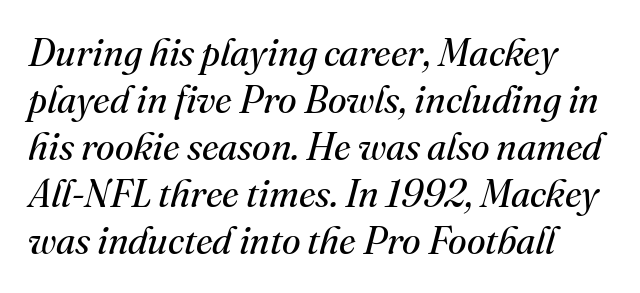
Q: Is the text bold? A: No.
Q: Is the text italic (slanted)? A: Yes, it leans right by about 16 degrees.
Q: Is the typeface a serif or a sans-serif typeface? A: Serif.
Q: Is the text underlined? A: No.
Q: Is the spacing between letters normal or unusually wide? A: Normal.
Q: Width (condensed, normal, or wide)? A: Normal.
Q: Stroke contrast? A: Medium.
Q: x-height? A: Small.
Q: Monospaced? A: No.
